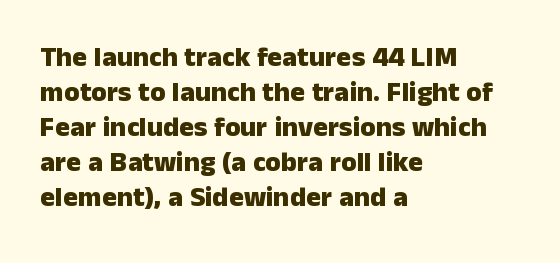
The image shows 28 px heavy sans-serif type, upright; set left-aligned, normal line spacing (1.25x), normal letter spacing, not underlined; low stroke contrast and a medium x-height.
